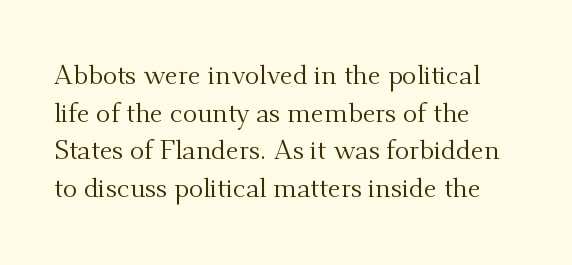
Q: Is the text bold? A: No.
Q: Is the text italic (slanted)? A: No, it is upright.
Q: Is the text underlined? A: No.
Q: How is the paragraph aligned? A: Left-aligned.
Q: Is the spacing between letters normal or unusually wide? A: Normal.
Q: Is the spacing between lines tight, normal or loose? A: Normal.
